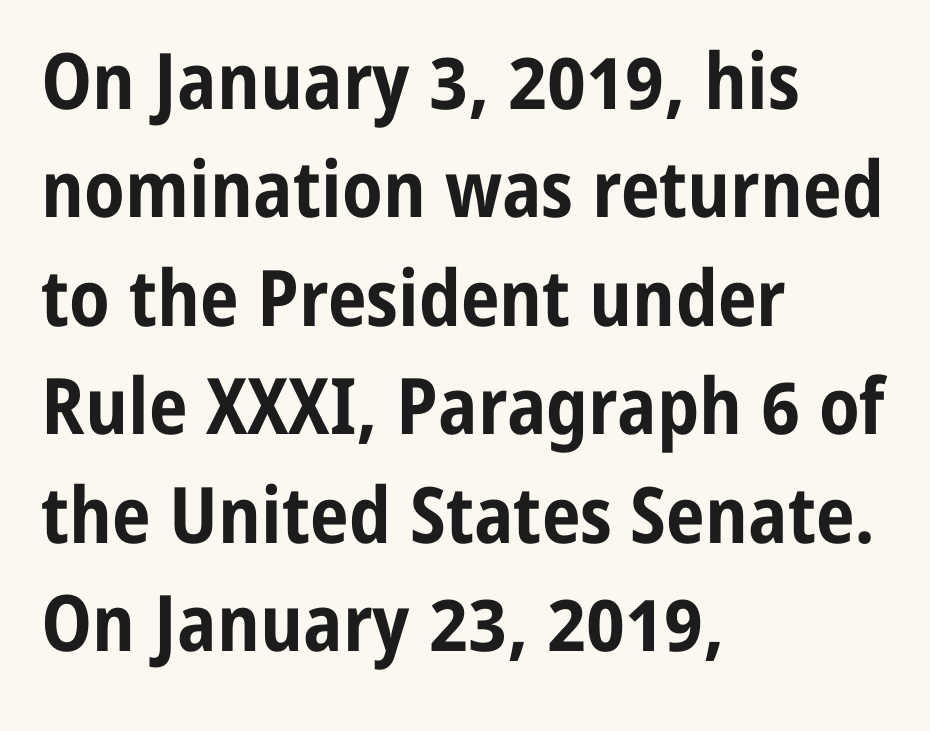
Q: Is the text bold? A: Yes.
Q: Is the text italic (slanted)? A: No, it is upright.
Q: Is the typeface a serif or a sans-serif typeface? A: Sans-serif.
Q: Is the text underlined? A: No.
Q: How is the paragraph aligned? A: Left-aligned.
Q: Is the spacing between letters normal or unusually wide? A: Normal.
Q: Is the spacing between lines tight, normal or loose? A: Normal.
Q: Width (condensed, normal, or wide)? A: Condensed.
Q: Stroke contrast? A: Low.
Q: x-height? A: Medium.
Q: Monospaced? A: No.
